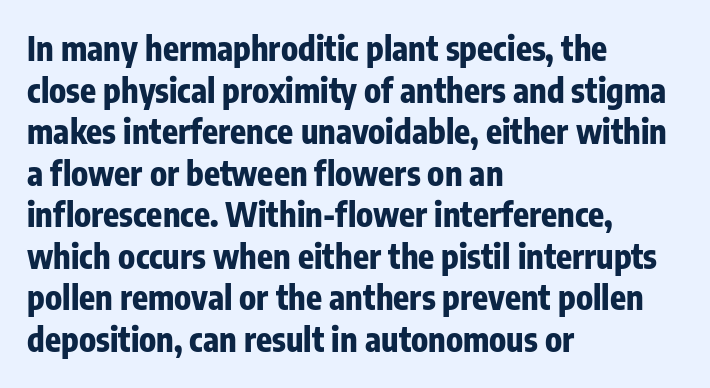
Visually the block forms a straight wall on the left and a jagged coastline on the right. Serif or sans? Sans — the stroke terminals are bare. The passage shown is not underscored anywhere. Look at the tracking — it's just the regular setting, nothing added.
